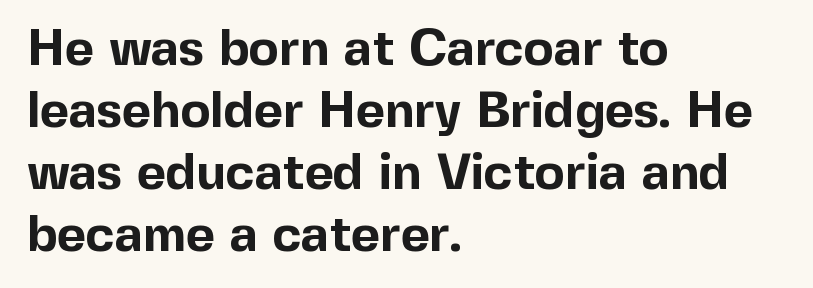
The words here are not underlined. If you drew a ruler down the left edge, every line would touch it. A typesetter would label this face a sans. The face used here has the dense, thick strokes of a bold. Default kerning and tracking; the words read as compact shapes. In terms of posture, this sample is upright.
